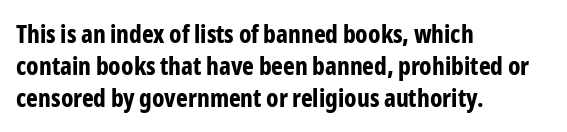
The lines sit at an ordinary, default distance from one another. Italic? Not at all — the glyphs are vertical. This rendering leaves character spacing at its baseline value. A student would call this left alignment; a typographer would say flush left, rag right.
